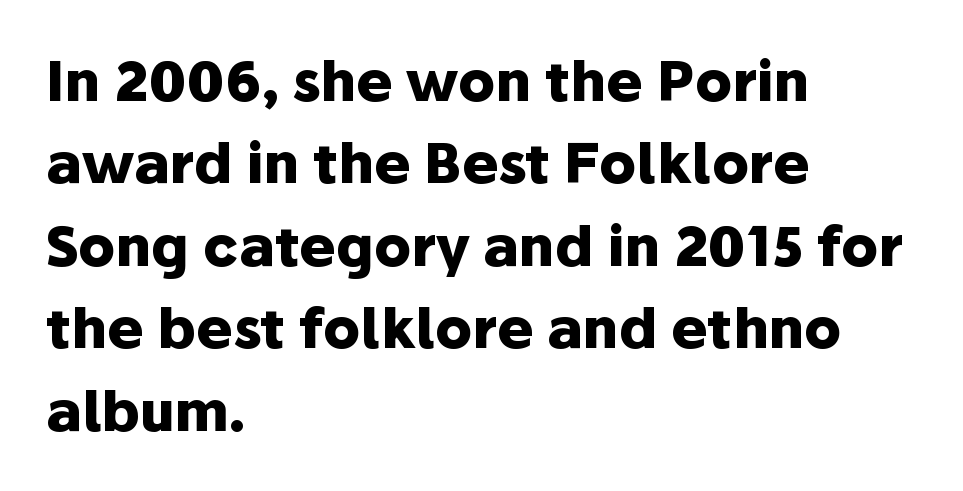
{"serif": "no", "italic": "no", "bold": "yes", "weight": "heavy", "width": "normal", "stroke_contrast": "low", "x_height": "medium", "monospaced": "no", "underline": "no", "align": "left", "line_spacing": "normal", "line_spacing_ratio": 1.5, "letter_spacing": "normal", "letter_spacing_em": 0.0, "glyph_px": 55}
